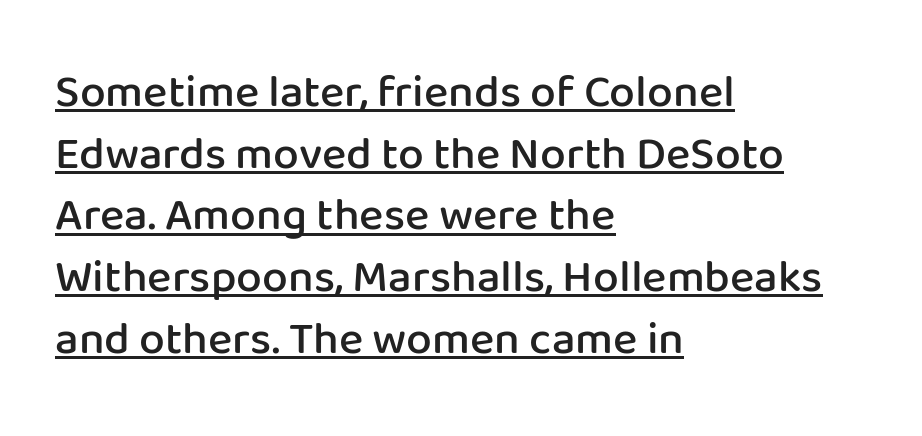
{"serif": "no", "italic": "no", "bold": "semi", "weight": "semibold", "width": "normal", "stroke_contrast": "low", "x_height": "medium", "monospaced": "no", "underline": "yes", "align": "left", "line_spacing": "normal", "line_spacing_ratio": 1.34, "letter_spacing": "normal", "letter_spacing_em": 0.0, "glyph_px": 46}
